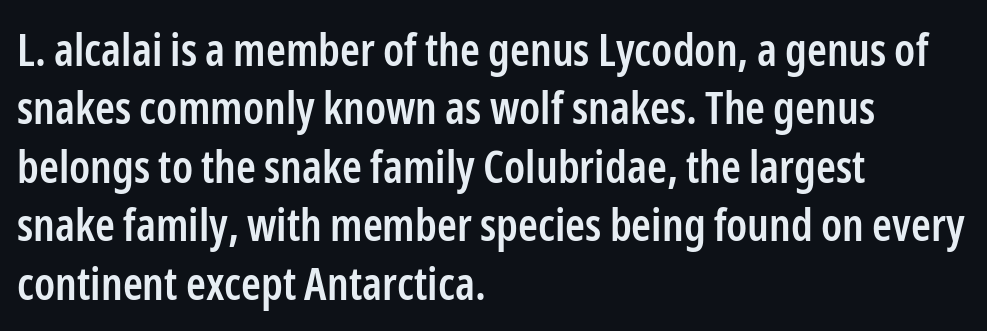
The image shows 45 px semibold, condensed sans-serif type, upright; set left-aligned, normal line spacing (1.3x), normal letter spacing, not underlined; low stroke contrast and a medium x-height.
